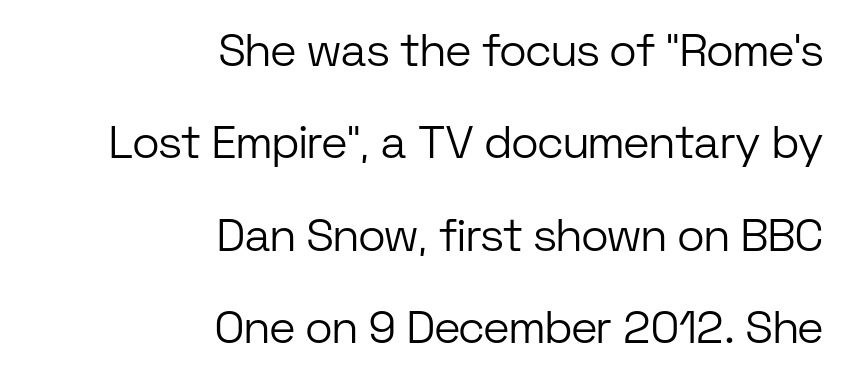
Q: Is the text bold? A: No.
Q: Is the text italic (slanted)? A: No, it is upright.
Q: Is the typeface a serif or a sans-serif typeface? A: Sans-serif.
Q: Is the text underlined? A: No.
Q: How is the paragraph aligned? A: Right-aligned.
Q: Is the spacing between letters normal or unusually wide? A: Normal.
Q: Is the spacing between lines tight, normal or loose? A: Loose.
Q: Width (condensed, normal, or wide)? A: Normal.
Q: Stroke contrast? A: Low.
Q: x-height? A: Medium.
Q: Monospaced? A: No.
